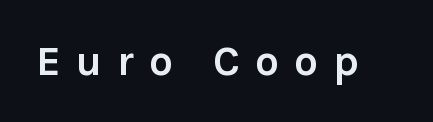
Q: Is the text bold? A: Yes.
Q: Is the text italic (slanted)? A: No, it is upright.
Q: Is the typeface a serif or a sans-serif typeface? A: Sans-serif.
Q: Is the text underlined? A: No.
Q: Is the spacing between letters normal or unusually wide? A: Unusually wide.
Q: Width (condensed, normal, or wide)? A: Normal.
Q: Stroke contrast? A: Low.
Q: x-height? A: Medium.
Q: Monospaced? A: No.
